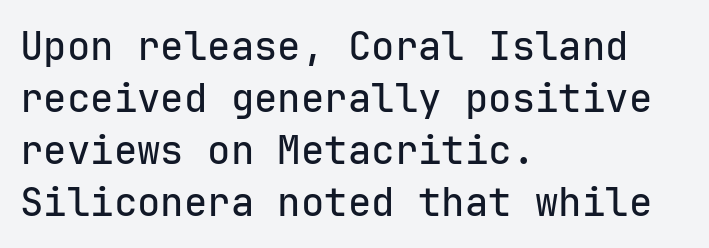
Q: Is the text italic (slanted)? A: No, it is upright.
Q: Is the typeface a serif or a sans-serif typeface? A: Sans-serif.
Q: Is the text underlined? A: No.
Q: How is the paragraph aligned? A: Left-aligned.
Q: Is the spacing between letters normal or unusually wide? A: Normal.
Q: Is the spacing between lines tight, normal or loose? A: Normal.
Q: Width (condensed, normal, or wide)? A: Normal.
Q: Stroke contrast? A: Low.
Q: x-height? A: Medium.
Q: Monospaced? A: Yes.
